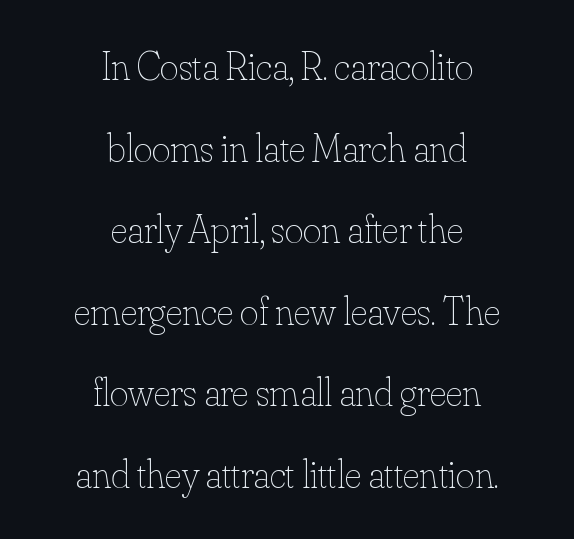
Q: Is the text bold? A: No.
Q: Is the text italic (slanted)? A: No, it is upright.
Q: Is the text underlined? A: No.
Q: How is the paragraph aligned? A: Centered.
Q: Is the spacing between letters normal or unusually wide? A: Normal.
Q: Is the spacing between lines tight, normal or loose? A: Loose.
Q: Width (condensed, normal, or wide)? A: Normal.
Q: Stroke contrast? A: Low.
Q: x-height? A: Small.
Q: Monospaced? A: No.
